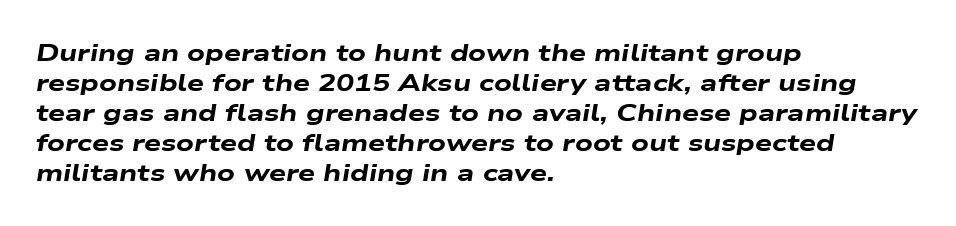
{"italic": "yes", "lean": "right", "slant_degrees": 9, "bold": "yes", "underline": "no", "align": "left", "line_spacing": "normal", "line_spacing_ratio": 1.25, "letter_spacing": "normal", "letter_spacing_em": 0.0, "glyph_px": 24}
